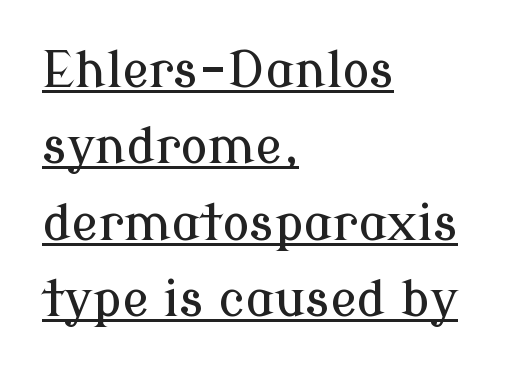
Q: Is the text italic (slanted)? A: No, it is upright.
Q: Is the typeface a serif or a sans-serif typeface? A: Serif.
Q: Is the text underlined? A: Yes.
Q: How is the paragraph aligned? A: Left-aligned.
Q: Is the spacing between letters normal or unusually wide? A: Normal.
Q: Is the spacing between lines tight, normal or loose? A: Normal.
Q: Width (condensed, normal, or wide)? A: Normal.
Q: Stroke contrast? A: Low.
Q: x-height? A: Medium.
Q: Monospaced? A: No.
